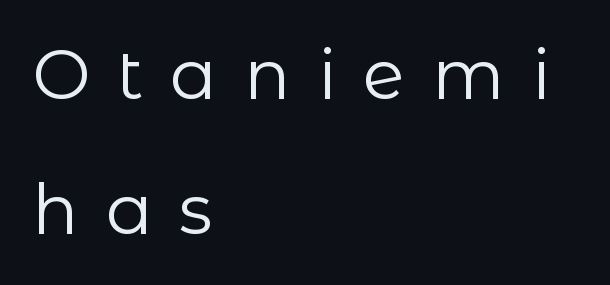
The face used here is proportionally spaced, like ordinary book or web type. The glyphs in this specimen are sans serif. The specimen omits any rule beneath the text block's lines. It's the straight-up-and-down kind of type. Someone cranked the tracking dial way up on this one.
